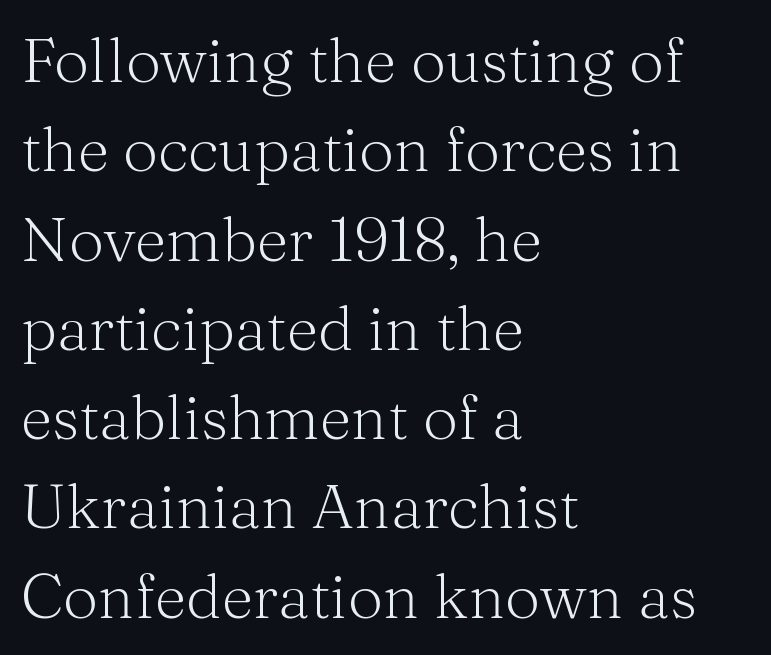
The image shows 62 px light serif type, upright; set left-aligned, normal line spacing (1.44x), normal letter spacing, not underlined; medium stroke contrast and a medium x-height.
